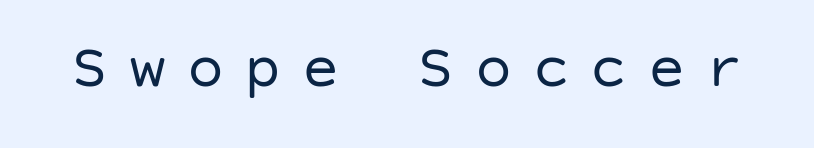
Q: Is the text bold? A: No.
Q: Is the text italic (slanted)? A: No, it is upright.
Q: Is the typeface a serif or a sans-serif typeface? A: Sans-serif.
Q: Is the text underlined? A: No.
Q: Is the spacing between letters normal or unusually wide? A: Unusually wide.
Q: Width (condensed, normal, or wide)? A: Normal.
Q: Stroke contrast? A: Low.
Q: x-height? A: Large.
